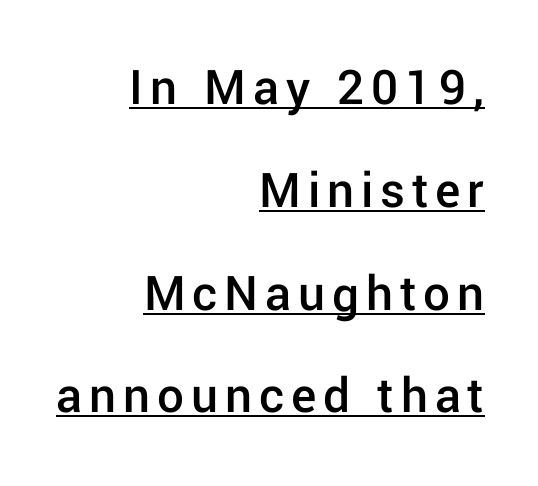
Italic? Not at all — the glyphs are vertical. Does a line run under the words? Yes, clearly. Does the type have serifs? No, each stem ends abruptly. Each new line begins a long way beneath the previous one. Is this a fixed-width face? No — the glyphs have proportional, varying widths.
